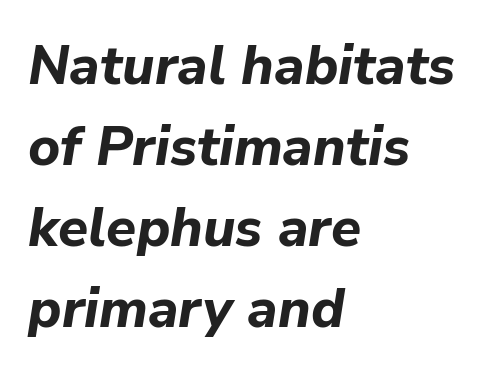
Q: Is the text bold? A: Yes.
Q: Is the text italic (slanted)? A: Yes, it leans right by about 9 degrees.
Q: Is the text underlined? A: No.
Q: How is the paragraph aligned? A: Left-aligned.
Q: Is the spacing between letters normal or unusually wide? A: Normal.
Q: Is the spacing between lines tight, normal or loose? A: Normal.
Q: Width (condensed, normal, or wide)? A: Normal.
Q: Stroke contrast? A: Low.
Q: x-height? A: Medium.
Q: Monospaced? A: No.
